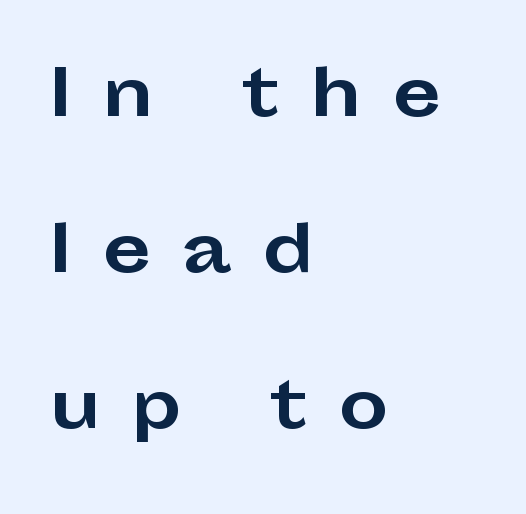
{"serif": "no", "italic": "no", "bold": "yes", "weight": "bold", "width": "wide", "stroke_contrast": "low", "x_height": "medium", "monospaced": "no", "underline": "no", "align": "left", "line_spacing": "loose", "line_spacing_ratio": 2.48, "letter_spacing": "wide", "letter_spacing_em": 0.49, "glyph_px": 63}
